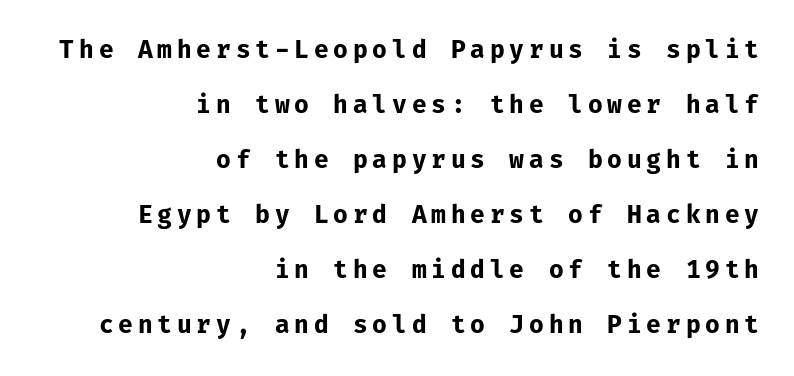
Q: Is the text bold? A: Yes.
Q: Is the text italic (slanted)? A: No, it is upright.
Q: Is the text underlined? A: No.
Q: How is the paragraph aligned? A: Right-aligned.
Q: Is the spacing between letters normal or unusually wide? A: Unusually wide.
Q: Is the spacing between lines tight, normal or loose? A: Loose.
